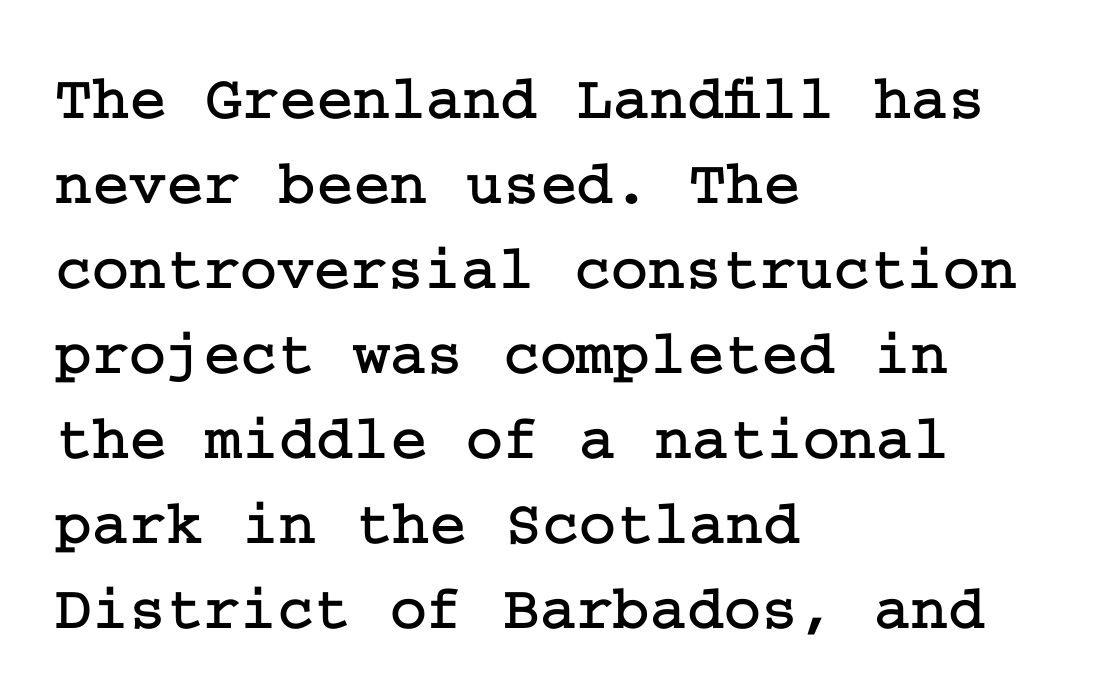
The image shows 63 px serif type, upright; set left-aligned, normal line spacing (1.35x), normal letter spacing, not underlined; low stroke contrast and a medium x-height.
